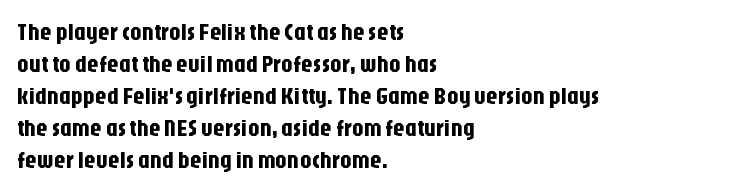
Q: Is the text italic (slanted)? A: No, it is upright.
Q: Is the text underlined? A: No.
Q: How is the paragraph aligned? A: Left-aligned.
Q: Is the spacing between letters normal or unusually wide? A: Normal.
Q: Is the spacing between lines tight, normal or loose? A: Normal.
